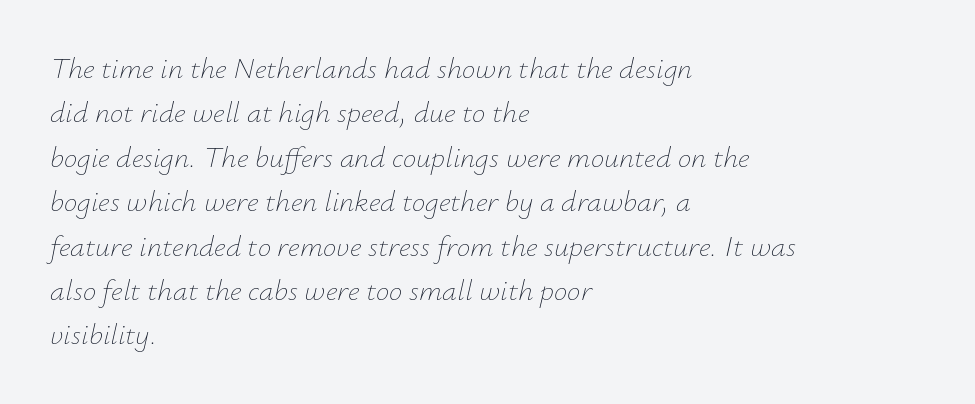
The image shows 30 px thin type, italic (leaning right); set left-aligned, normal line spacing (1.48x), normal letter spacing, not underlined; low stroke contrast and a small x-height.
